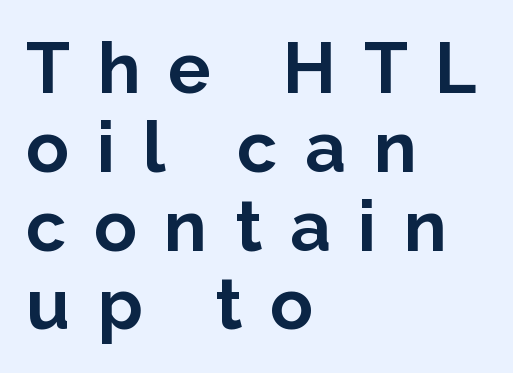
Q: Is the text bold? A: Yes.
Q: Is the text italic (slanted)? A: No, it is upright.
Q: Is the typeface a serif or a sans-serif typeface? A: Sans-serif.
Q: Is the text underlined? A: No.
Q: How is the paragraph aligned? A: Left-aligned.
Q: Is the spacing between letters normal or unusually wide? A: Unusually wide.
Q: Is the spacing between lines tight, normal or loose? A: Tight.
Q: Width (condensed, normal, or wide)? A: Normal.
Q: Stroke contrast? A: Low.
Q: x-height? A: Medium.
Q: Monospaced? A: No.
